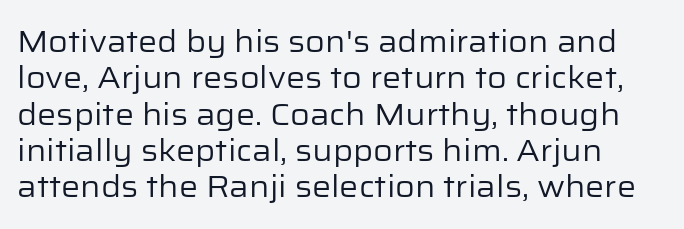
Varying glyph widths throughout — classic text-font behaviour. Does the type have serifs? No, each stem ends abruptly. These lines keep a tight, regular rhythm from letter to letter. Beneath every word, the page is bare.
